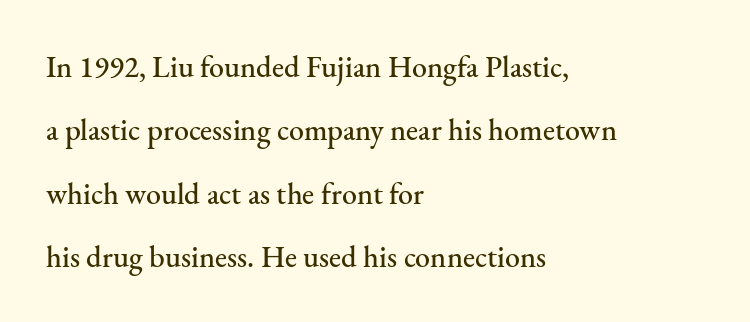
Between one letter and the next there's only the usual sliver of space. The rendering uses natural spacing where letterforms have individual widths. Descender tails drop into unmarked territory. Baseline-to-baseline distance is far greater than the letter height. Serifs: yes, visible at the terminals of the letterforms.
